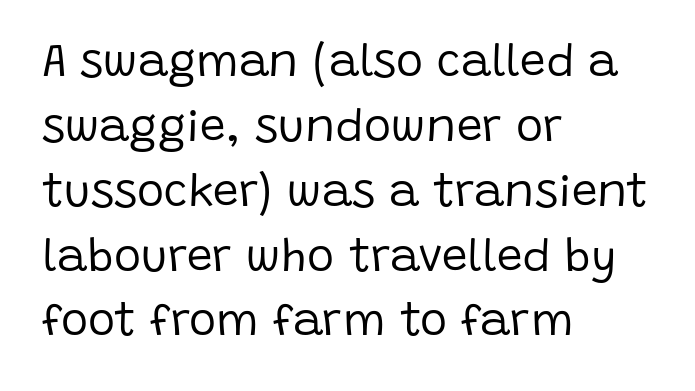
{"serif": "no", "italic": "no", "bold": "no", "weight": "regular", "width": "normal", "stroke_contrast": "low", "x_height": "large", "monospaced": "no", "underline": "no", "align": "left", "line_spacing": "normal", "line_spacing_ratio": 1.41, "letter_spacing": "normal", "letter_spacing_em": 0.0, "glyph_px": 46}
